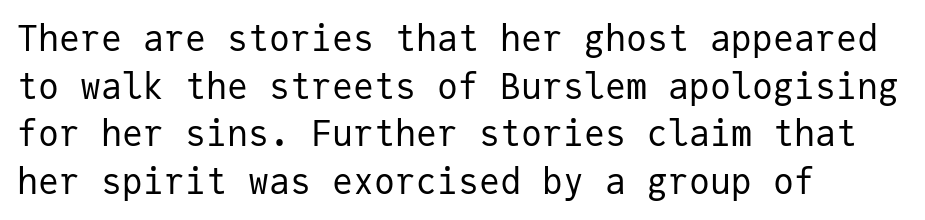
Is this a fixed-width face? Yes — each glyph sits in an identical cell. Notice how the passage keeps a crisp vertical edge on the left only. Beneath every word, the page is bare. Reading down the column, the eye jumps a familiar distance to each next line.
